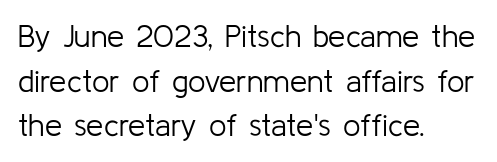
Q: Is the text bold? A: No.
Q: Is the text italic (slanted)? A: No, it is upright.
Q: Is the typeface a serif or a sans-serif typeface? A: Sans-serif.
Q: Is the text underlined? A: No.
Q: How is the paragraph aligned? A: Left-aligned.
Q: Is the spacing between letters normal or unusually wide? A: Normal.
Q: Is the spacing between lines tight, normal or loose? A: Normal.
Q: Width (condensed, normal, or wide)? A: Normal.
Q: Stroke contrast? A: Low.
Q: x-height? A: Medium.
Q: Monospaced? A: No.
